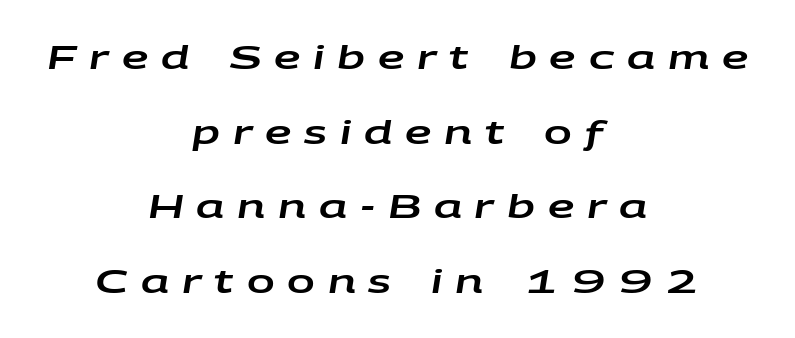
Horizontally, the lines are justified to the midpoint only. Each letter keeps its own natural width here, so spacing adapts to shape. The space directly below the letters is spotless. Substantial extra tracking has been applied to these lines.
